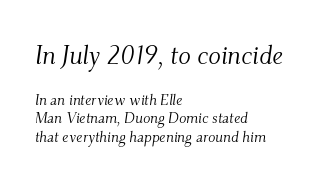
The image shows 26 px text type, italic (leaning right); set left-aligned, line spacing 1.23x, normal letter spacing, not underlined; the first (top) block is 1.73x larger.
